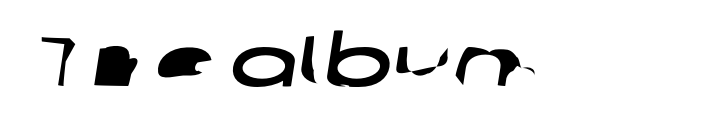
The image shows 71 px wide sans-serif type; set normal letter spacing, not underlined; low stroke contrast and a medium x-height.
